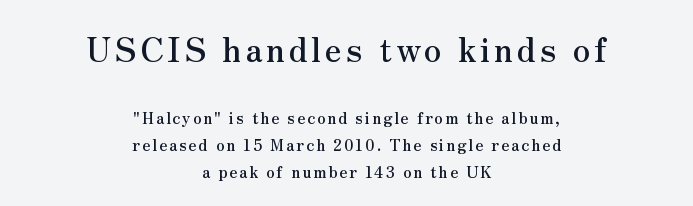
The image shows 33 px serif type, upright; set centered, normal line spacing (1.68x), not underlined; the first (top) block is 2.06x larger; medium stroke contrast and a small x-height.
